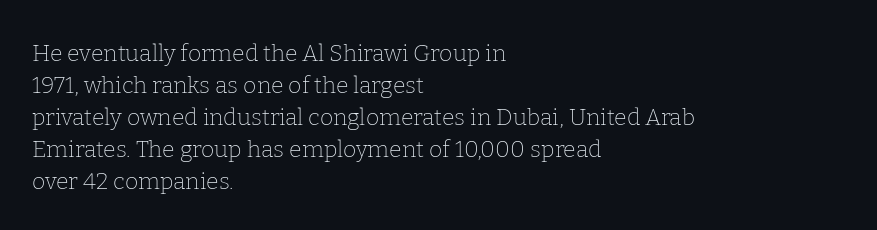
The image shows 23 px text type, upright; set left-aligned, normal line spacing (1.39x), normal letter spacing, not underlined.
